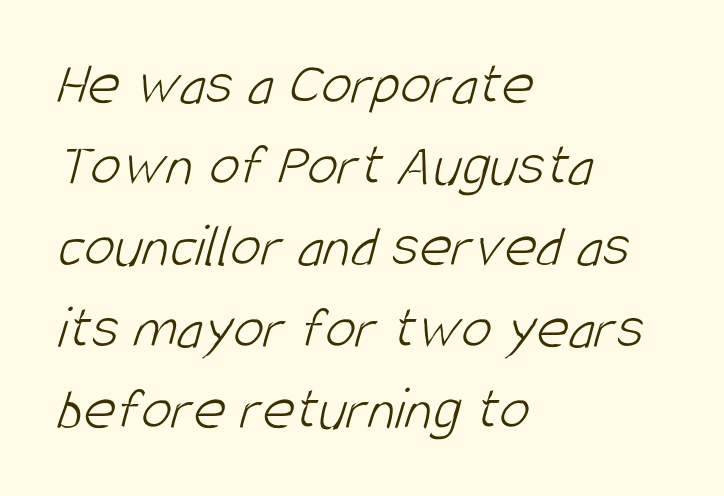
Q: Is the text bold? A: No.
Q: Is the typeface a serif or a sans-serif typeface? A: Sans-serif.
Q: Is the text underlined? A: No.
Q: How is the paragraph aligned? A: Left-aligned.
Q: Is the spacing between letters normal or unusually wide? A: Normal.
Q: Is the spacing between lines tight, normal or loose? A: Normal.
Q: Width (condensed, normal, or wide)? A: Condensed.
Q: Stroke contrast? A: Low.
Q: x-height? A: Large.
Q: Monospaced? A: No.
